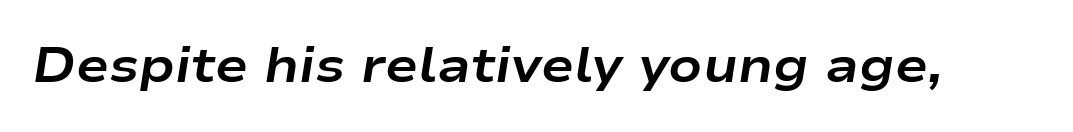
{"italic": "yes", "lean": "right", "slant_degrees": 9, "bold": "yes", "weight": "bold", "width": "wide", "stroke_contrast": "low", "x_height": "medium", "monospaced": "no", "underline": "no", "letter_spacing": "normal", "letter_spacing_em": 0.0, "glyph_px": 49}
